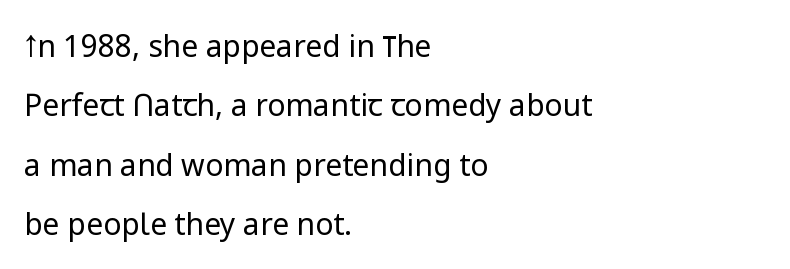
Q: Is the text bold? A: No.
Q: Is the text italic (slanted)? A: No, it is upright.
Q: Is the typeface a serif or a sans-serif typeface? A: Sans-serif.
Q: Is the text underlined? A: No.
Q: How is the paragraph aligned? A: Left-aligned.
Q: Is the spacing between letters normal or unusually wide? A: Normal.
Q: Is the spacing between lines tight, normal or loose? A: Loose.
Q: Width (condensed, normal, or wide)? A: Normal.
Q: Stroke contrast? A: Low.
Q: x-height? A: Medium.
Q: Monospaced? A: No.
